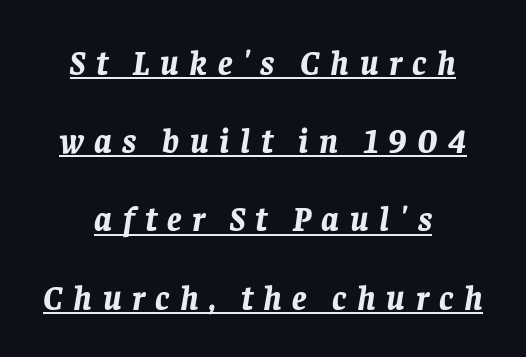
Emphasis is given by a line drawn under the lettering. The letters advance in unequal steps, a hallmark of proportional type. Horizontally, the lines are justified to the midpoint only. The tracking jumps out immediately: characters are airy and widely separated.
